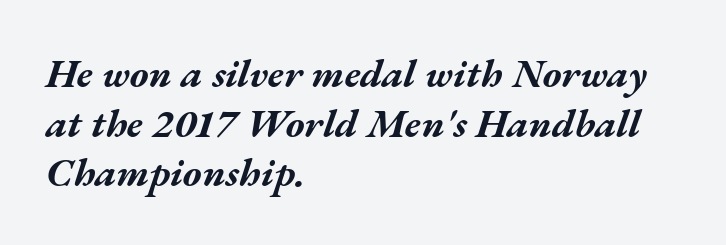
The image shows 40 px bold, wide type, italic (leaning right); set left-aligned, line spacing 1.24x, normal letter spacing, not underlined; medium stroke contrast and a medium x-height.
